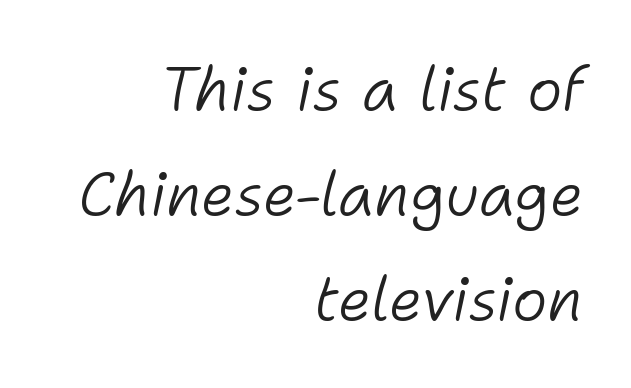
The image shows 60 px light type, italic (leaning right); set right-aligned, line spacing 1.75x, normal letter spacing, not underlined; low stroke contrast and a medium x-height.
